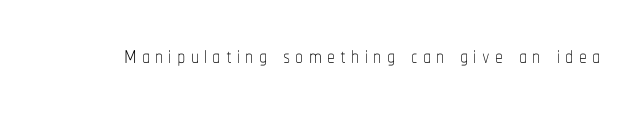
Heaviness? Minimal to ordinary, like unemphasized prose. Character widths vary here, with narrow letters taking less room than wide ones. Nope, not italic — everything's standing straight. Each row of text sits above clean, open space.
